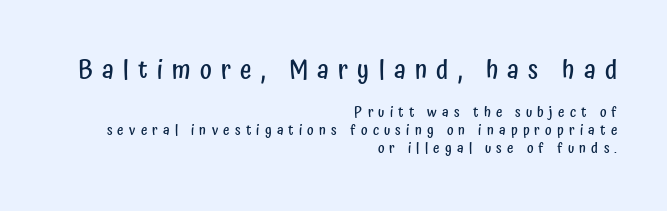
Q: Is the text bold? A: Semi-bold.
Q: Is the text italic (slanted)? A: No, it is upright.
Q: Is the text underlined? A: No.
Q: How is the paragraph aligned? A: Right-aligned.
Q: Is the spacing between letters normal or unusually wide? A: Unusually wide.
Q: Is the spacing between lines tight, normal or loose? A: Normal.
Q: Which block of text is set in a larger size, the first (top) or the second (bottom)? A: The first (top) one.
